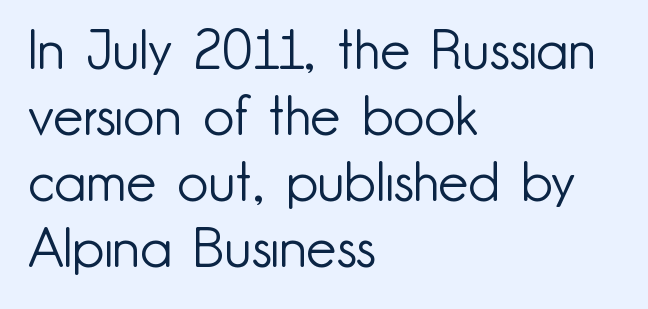
Q: Is the text bold? A: No.
Q: Is the text italic (slanted)? A: No, it is upright.
Q: Is the typeface a serif or a sans-serif typeface? A: Sans-serif.
Q: Is the text underlined? A: No.
Q: How is the paragraph aligned? A: Left-aligned.
Q: Is the spacing between letters normal or unusually wide? A: Normal.
Q: Width (condensed, normal, or wide)? A: Normal.
Q: Stroke contrast? A: Low.
Q: x-height? A: Small.
Q: Monospaced? A: No.
